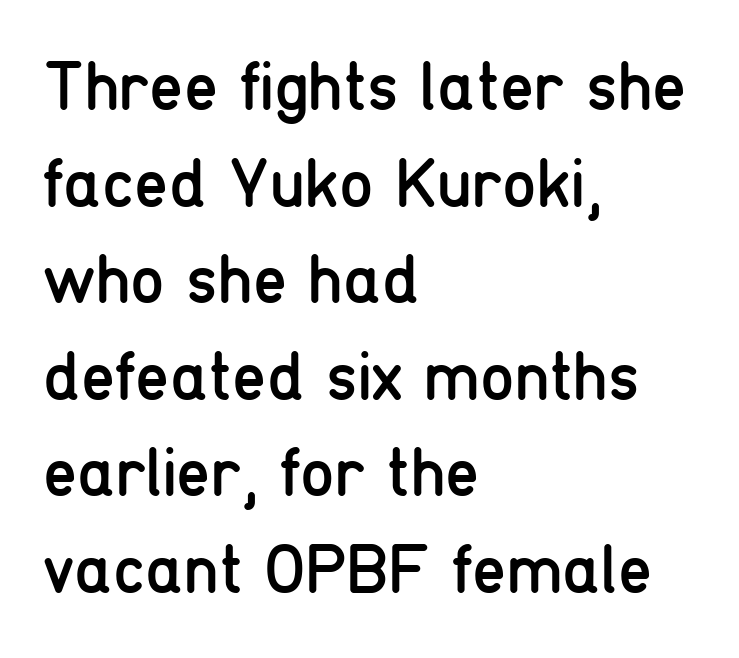
{"serif": "no", "italic": "no", "bold": "no", "weight": "regular", "width": "condensed", "stroke_contrast": "low", "x_height": "medium", "monospaced": "no", "underline": "no", "align": "left", "line_spacing": "normal", "line_spacing_ratio": 1.4, "letter_spacing": "normal", "letter_spacing_em": 0.0, "glyph_px": 69}
